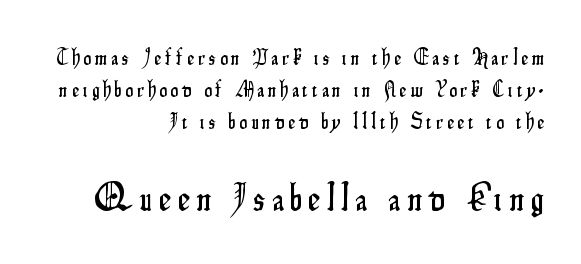
Each letter keeps its own natural width here, so spacing adapts to shape. In terms of leading, this rendering sits right in the middle. Check under the words: just untouched page. Type style note: lacks serifs. The designer gave the closing block more size than the opening block. The type sits square on the baseline with zero lean.
